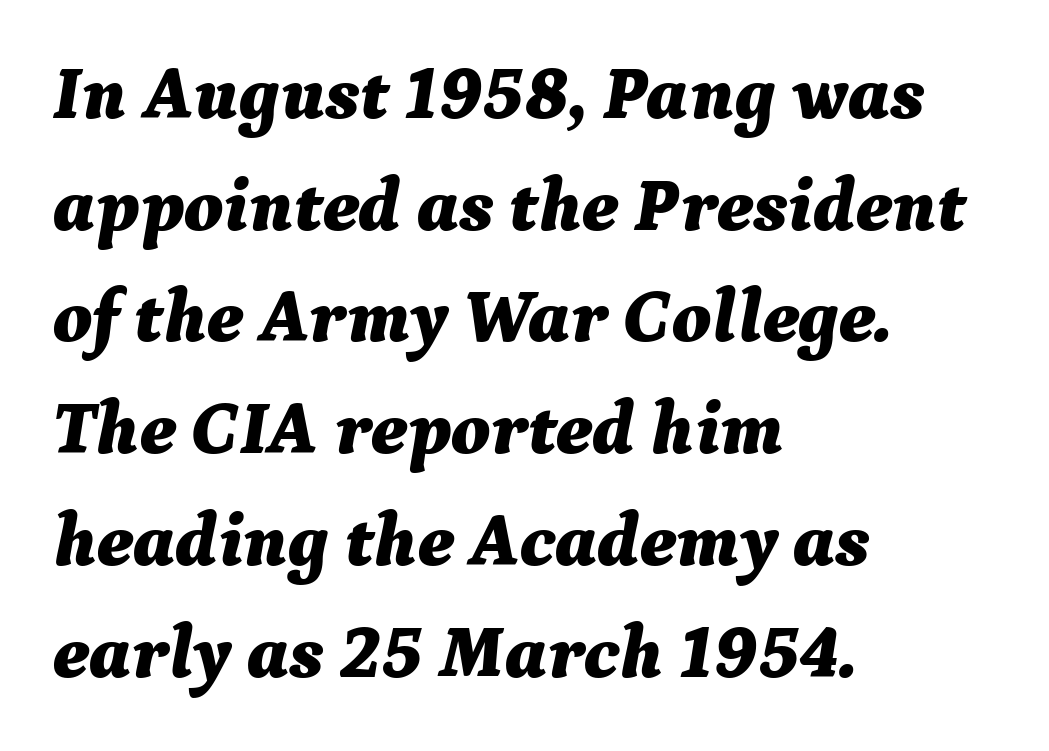
The image shows 75 px bold type, italic (leaning right); set left-aligned, normal line spacing (1.49x), normal letter spacing, not underlined; medium stroke contrast and a medium x-height.
